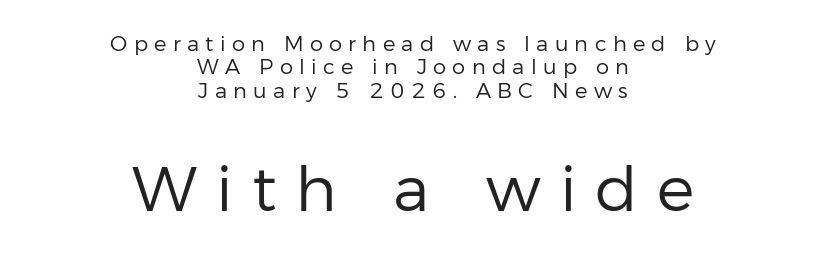
This sample trades vertical openness for compactness between lines. Does the bottom block carry the larger type? Yes, it does. Weight class: somewhere from thin through regular. Quick note: not italic, upright.
